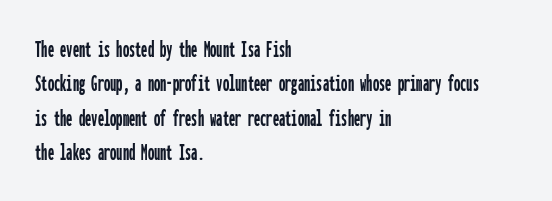
The image shows 25 px text type, upright; set left-aligned, normal line spacing (1.38x), normal letter spacing, not underlined.
